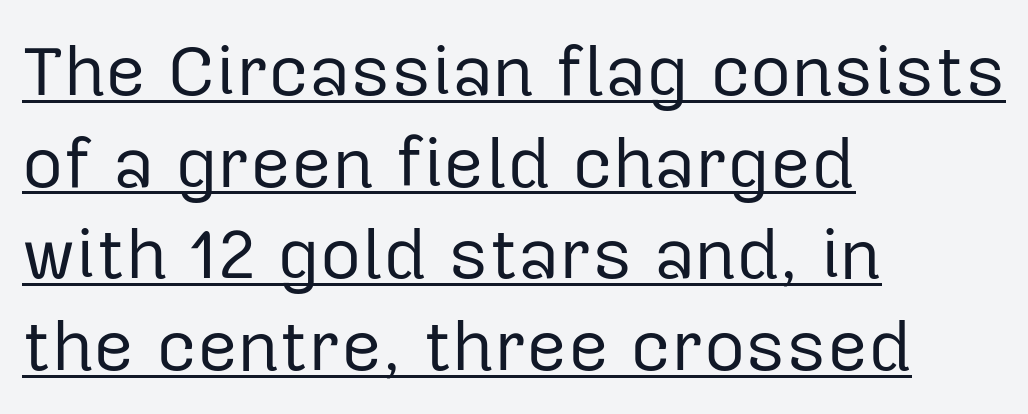
The image shows 71 px regular-weight sans-serif type, upright; set left-aligned, normal line spacing (1.29x), normal letter spacing, underlined; low stroke contrast and a medium x-height.
